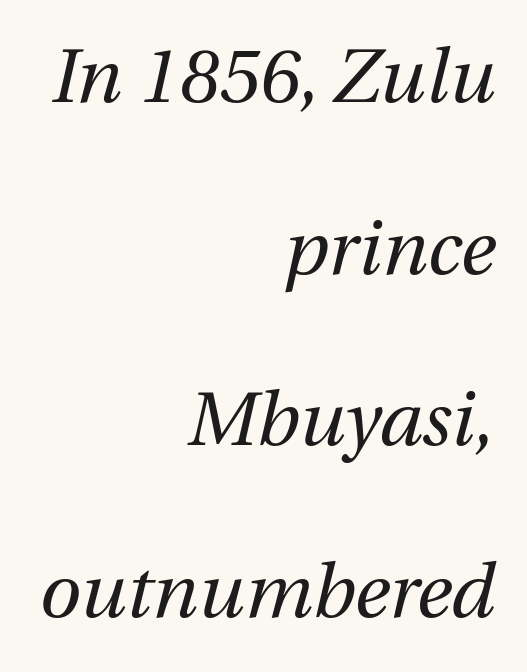
Notice the wide empty band between every row — that's loose leading. The string is rendered with underlining switched off. Words appear dense and cohesive because spacing is normal. Looks like regular typesetting: each glyph gets only the width it needs.
